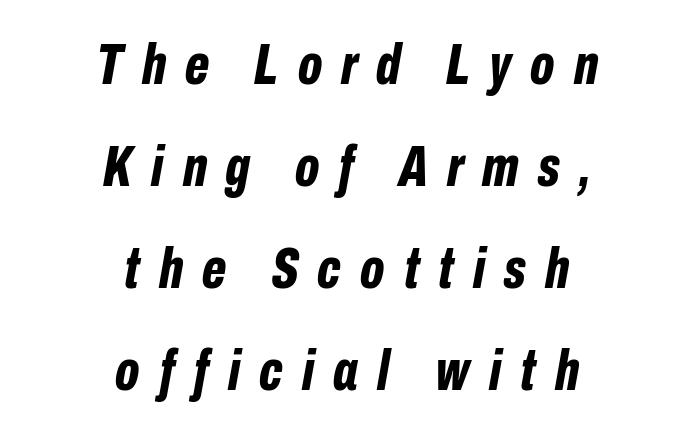
Character widths vary here, with narrow letters taking less room than wide ones. Italic? Definitely — the glyphs are oblique. Caption: bold face, heavy strokes. Reading down the block, each line starts at a different indent, mirrored at its end.
